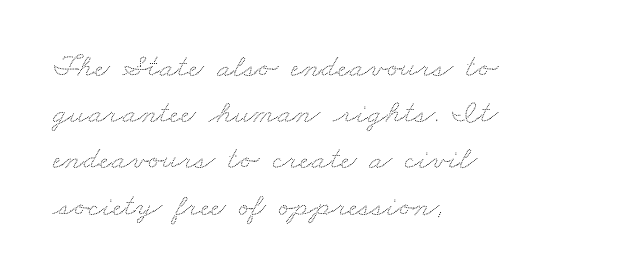
Descenders are the only things crossing below the line. A typesetter would call this proportional, since set widths differ per character. The designer left line spacing at the default. This sample uses plain, unmodified letter spacing. Every row of glyphs begins at an identical x-position on the left.
